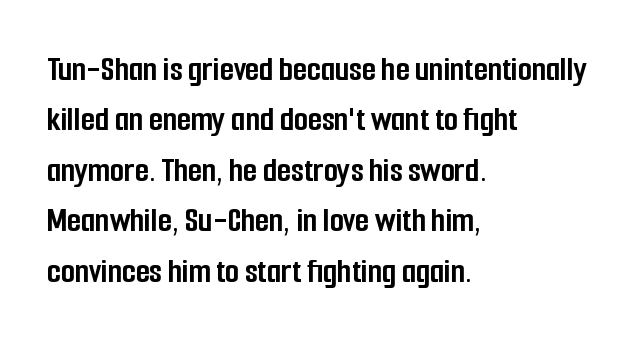
Q: Is the text bold? A: Yes.
Q: Is the text italic (slanted)? A: No, it is upright.
Q: Is the typeface a serif or a sans-serif typeface? A: Sans-serif.
Q: Is the text underlined? A: No.
Q: How is the paragraph aligned? A: Left-aligned.
Q: Is the spacing between letters normal or unusually wide? A: Normal.
Q: Is the spacing between lines tight, normal or loose? A: Normal.
Q: Width (condensed, normal, or wide)? A: Condensed.
Q: Stroke contrast? A: Low.
Q: x-height? A: Medium.
Q: Monospaced? A: No.
